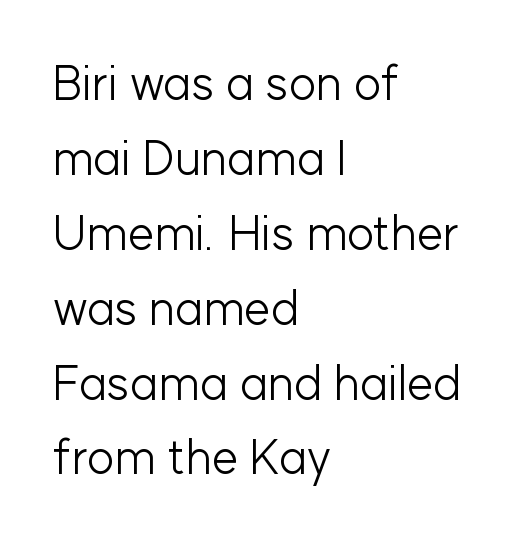
Anything drawn beneath the words? Only blank space. Posture: upright roman. The weight would be labelled regular, book, light, or lighter still. Look at the tracking — it's just the regular setting, nothing added.
